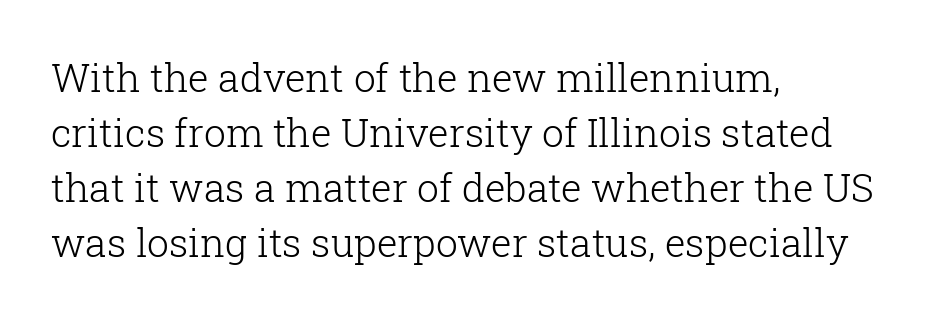
The image shows 39 px light serif type, upright; set left-aligned, normal line spacing (1.41x), normal letter spacing, not underlined; low stroke contrast and a medium x-height.
